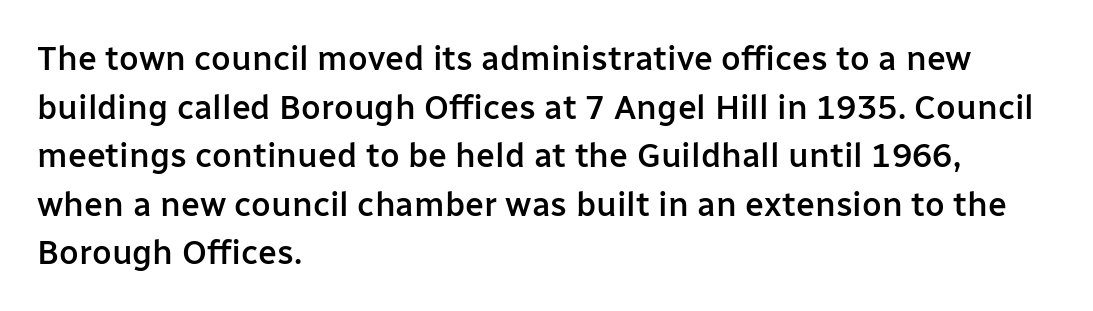
{"serif": "no", "italic": "no", "bold": "semi", "weight": "semibold", "width": "normal", "stroke_contrast": "low", "x_height": "medium", "monospaced": "no", "underline": "no", "align": "left", "line_spacing": "normal", "line_spacing_ratio": 1.43, "letter_spacing": "normal", "letter_spacing_em": 0.0, "glyph_px": 34}
